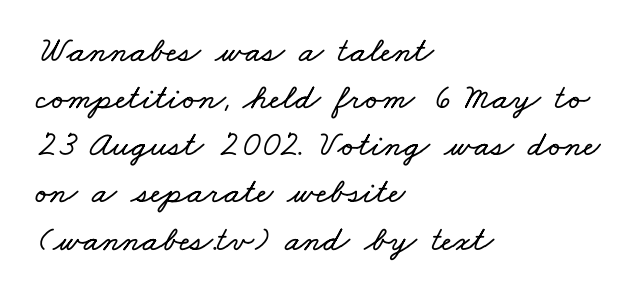
The image shows 36 px wide type; set left-aligned, normal line spacing (1.31x), normal letter spacing, not underlined; low stroke contrast and a small x-height.
